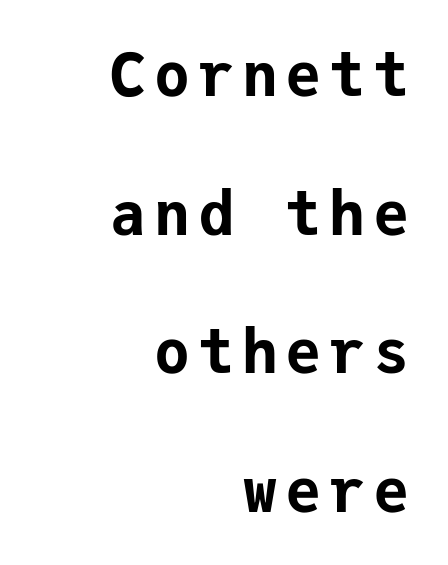
{"serif": "no", "italic": "no", "bold": "yes", "weight": "bold", "width": "normal", "stroke_contrast": "low", "x_height": "medium", "monospaced": "yes", "underline": "no", "align": "right", "line_spacing": "loose", "line_spacing_ratio": 2.31, "glyph_px": 60}
